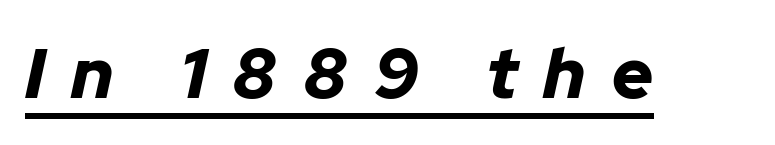
The image shows 71 px bold type, italic (leaning right); set unusually wide letter spacing (+0.37 em), underlined; low stroke contrast and a medium x-height.
